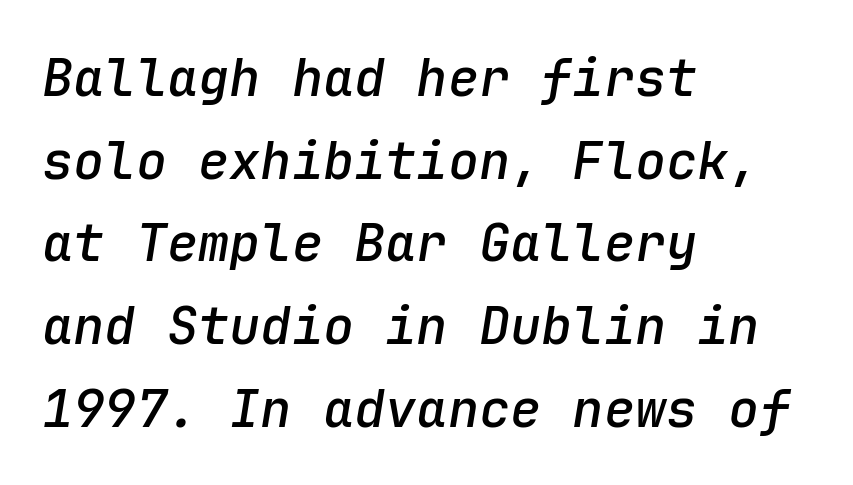
{"italic": "yes", "lean": "right", "slant_degrees": 9, "bold": "semi", "weight": "semibold", "width": "normal", "stroke_contrast": "low", "x_height": "medium", "monospaced": "yes", "underline": "no", "align": "left", "line_spacing": "normal", "line_spacing_ratio": 1.59, "letter_spacing": "normal", "letter_spacing_em": 0.0, "glyph_px": 52}
